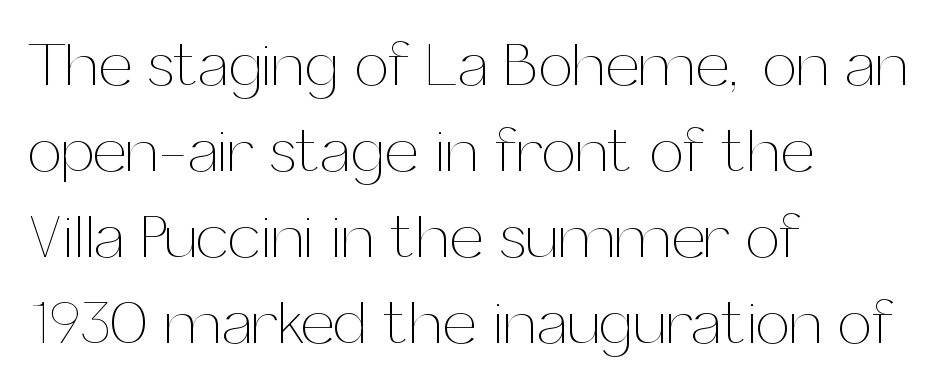
The image shows 61 px thin type, upright; set left-aligned, normal line spacing (1.41x), normal letter spacing, not underlined; medium stroke contrast and a medium x-height.
